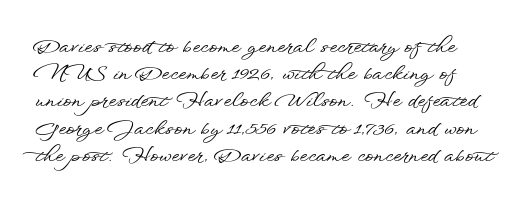
Check under the words: just untouched page. No extra tracking has been applied to these lines. The vertical gap from one line to the next is medium.
